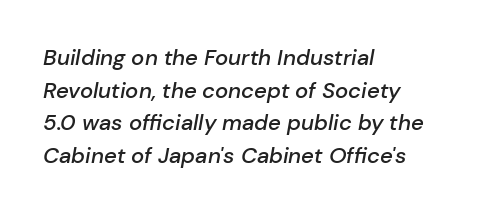
{"italic": "yes", "lean": "right", "slant_degrees": 10, "bold": "semi", "underline": "no", "align": "left", "line_spacing": "normal", "line_spacing_ratio": 1.48, "letter_spacing": "normal", "letter_spacing_em": 0.0, "glyph_px": 22}
